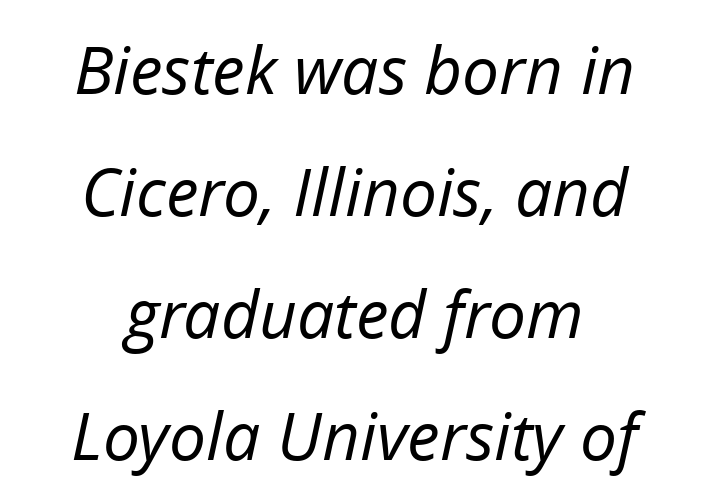
The image shows 66 px regular-weight type, italic (leaning right); set centered, line spacing 1.85x, normal letter spacing, not underlined; low stroke contrast and a medium x-height.
